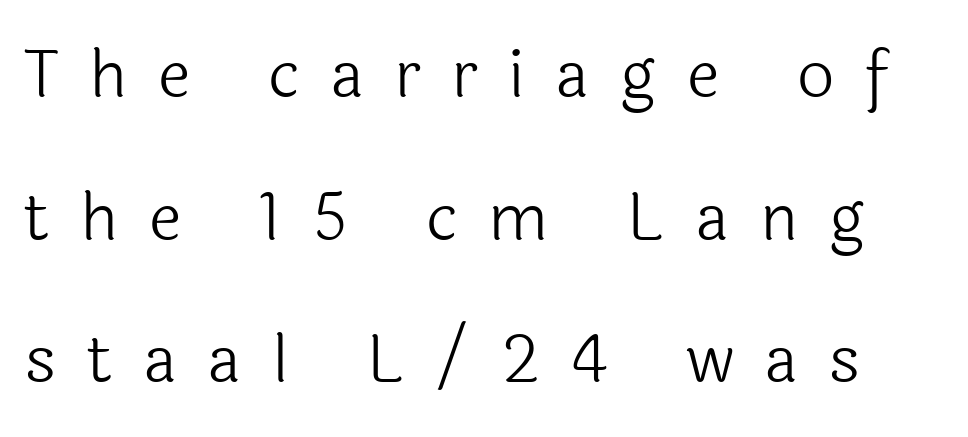
The image shows 66 px light sans-serif type, upright; set loose line spacing (2.16x), unusually wide letter spacing (+0.46 em), not underlined; a medium x-height.
